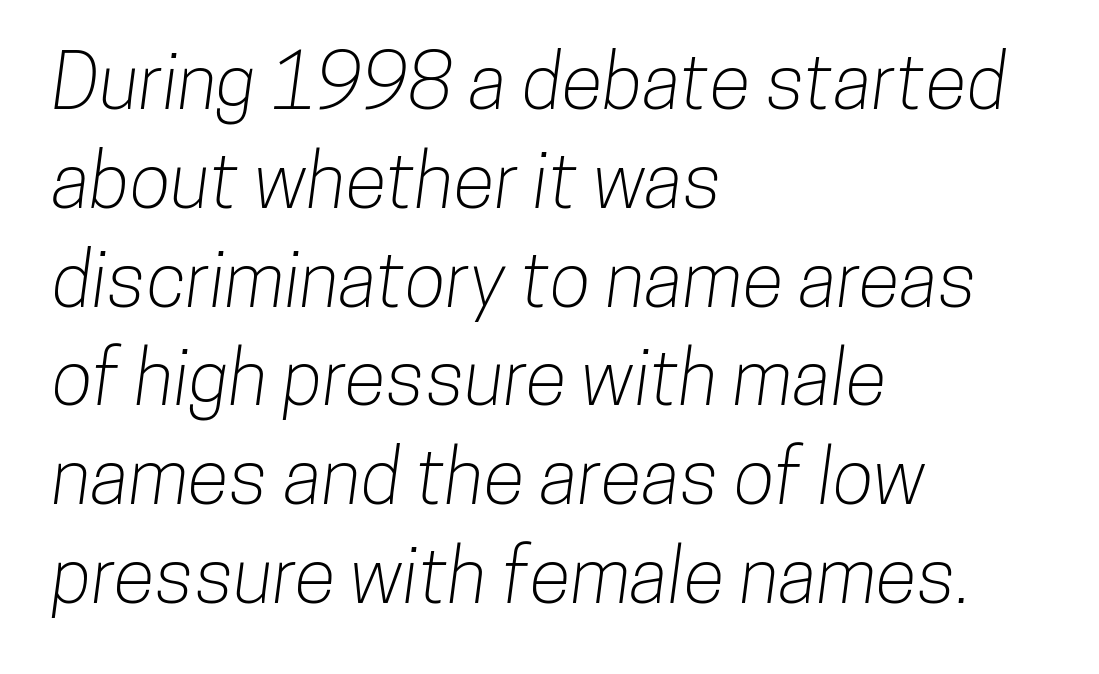
{"serif": "no", "width": "condensed", "stroke_contrast": "low", "x_height": "medium", "monospaced": "no", "underline": "no", "align": "left", "line_spacing": "normal", "line_spacing_ratio": 1.3, "letter_spacing": "normal", "letter_spacing_em": 0.0, "glyph_px": 76}
